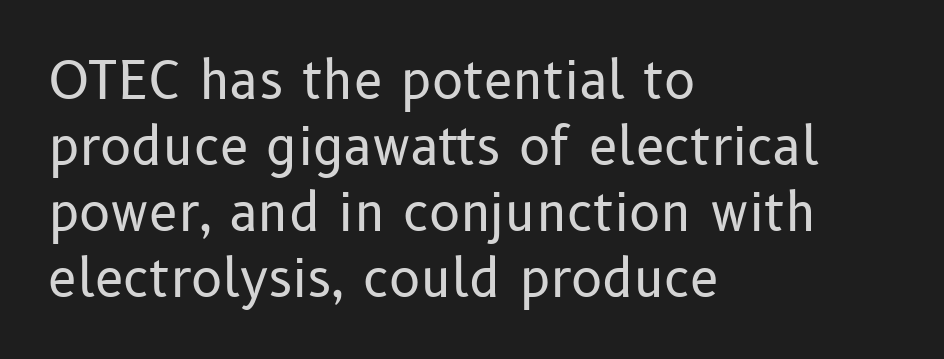
Q: Is the text bold? A: No.
Q: Is the text italic (slanted)? A: No, it is upright.
Q: Is the typeface a serif or a sans-serif typeface? A: Sans-serif.
Q: Is the text underlined? A: No.
Q: How is the paragraph aligned? A: Left-aligned.
Q: Is the spacing between letters normal or unusually wide? A: Normal.
Q: Is the spacing between lines tight, normal or loose? A: Normal.
Q: Width (condensed, normal, or wide)? A: Normal.
Q: Stroke contrast? A: Low.
Q: x-height? A: Medium.
Q: Monospaced? A: No.
